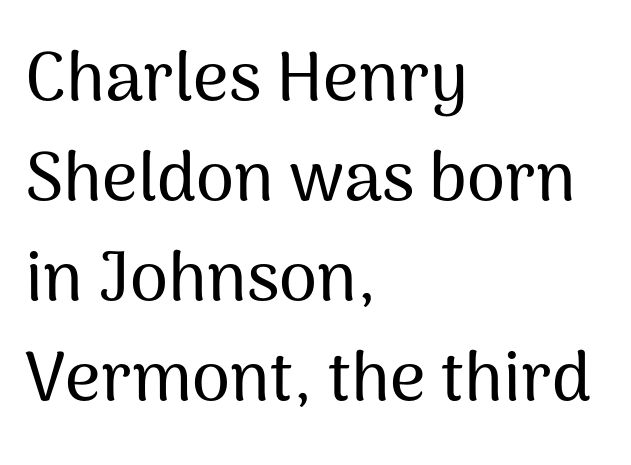
Q: Is the text italic (slanted)? A: No, it is upright.
Q: Is the typeface a serif or a sans-serif typeface? A: Sans-serif.
Q: Is the text underlined? A: No.
Q: How is the paragraph aligned? A: Left-aligned.
Q: Is the spacing between letters normal or unusually wide? A: Normal.
Q: Is the spacing between lines tight, normal or loose? A: Normal.
Q: Width (condensed, normal, or wide)? A: Normal.
Q: Stroke contrast? A: Medium.
Q: x-height? A: Medium.
Q: Monospaced? A: No.
